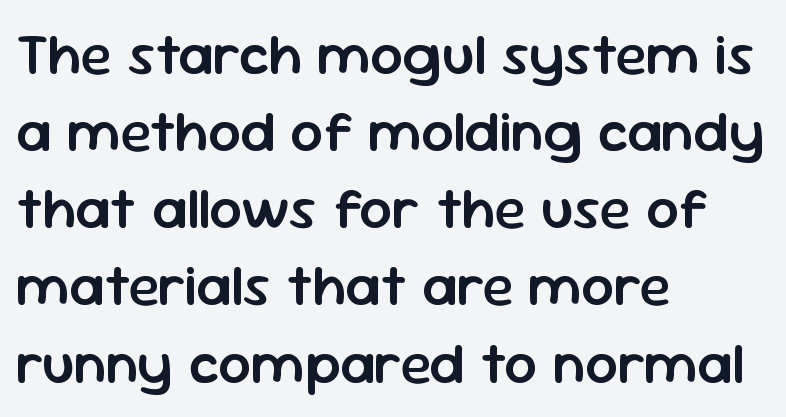
{"serif": "no", "italic": "no", "bold": "semi", "weight": "semibold", "width": "normal", "stroke_contrast": "low", "x_height": "medium", "monospaced": "no", "underline": "no", "align": "left", "line_spacing": "normal", "line_spacing_ratio": 1.33, "letter_spacing": "normal", "letter_spacing_em": 0.0, "glyph_px": 58}
